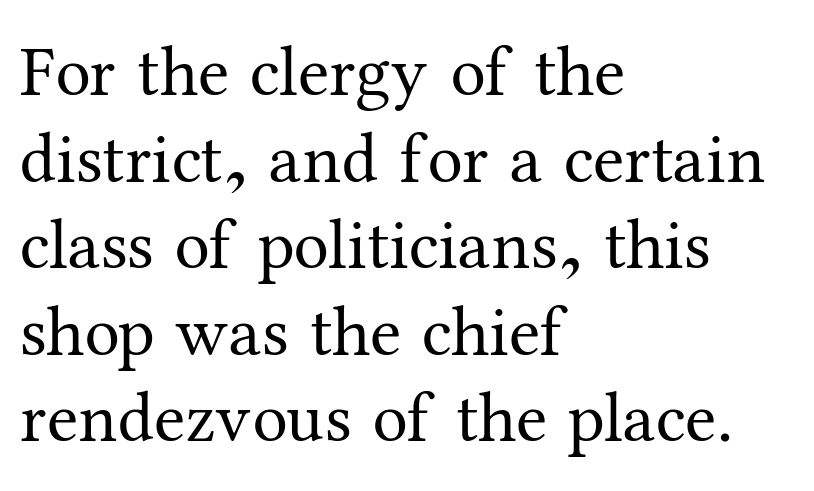
The image shows 71 px regular-weight serif type, upright; set left-aligned, line spacing 1.22x, normal letter spacing, not underlined; medium stroke contrast and a medium x-height.
